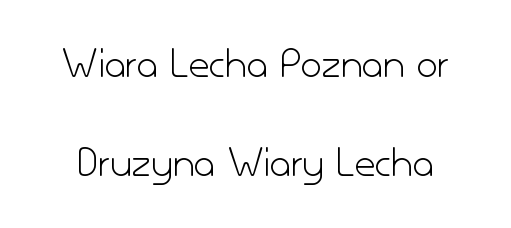
Q: Is the text bold? A: No.
Q: Is the text italic (slanted)? A: No, it is upright.
Q: Is the typeface a serif or a sans-serif typeface? A: Sans-serif.
Q: Is the text underlined? A: No.
Q: Is the spacing between letters normal or unusually wide? A: Normal.
Q: Is the spacing between lines tight, normal or loose? A: Loose.
Q: Width (condensed, normal, or wide)? A: Normal.
Q: Stroke contrast? A: Low.
Q: x-height? A: Small.
Q: Monospaced? A: No.
